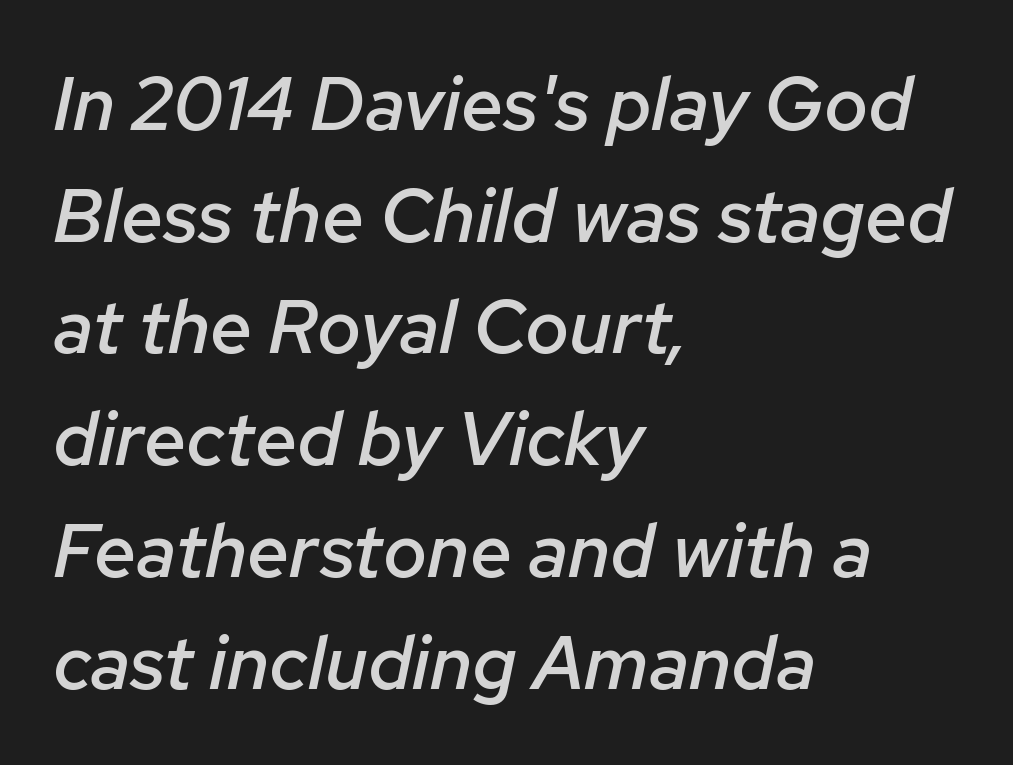
A semibold gives these letters moderate extra thickness, short of bold. Words float on clear page, feet unadorned. Is this a fixed-width face? No — the glyphs have proportional, varying widths. Reading down the column, the eye jumps a familiar distance to each next line. You could call the tracking neutral — neither tight nor loose.
